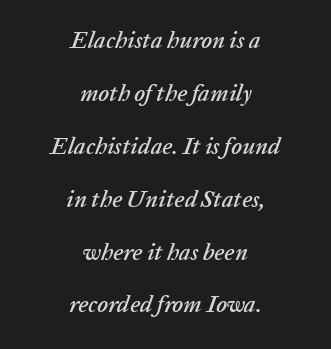
The image shows 23 px text type, italic (leaning right); set centered, loose line spacing (2.3x), normal letter spacing, not underlined.
